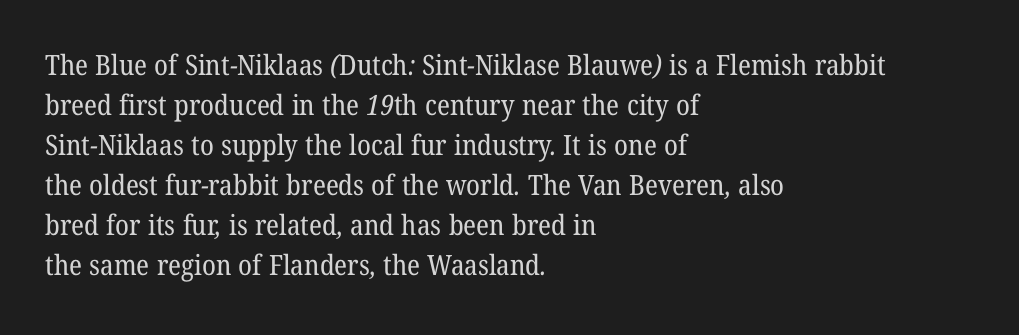
{"serif": "yes", "bold": "no", "weight": "regular", "width": "normal", "stroke_contrast": "low", "x_height": "medium", "monospaced": "no", "underline": "no", "align": "left", "line_spacing": "normal", "line_spacing_ratio": 1.43, "letter_spacing": "normal", "letter_spacing_em": 0.0, "glyph_px": 28}
